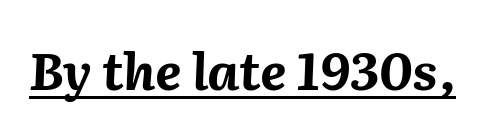
Q: Is the text bold? A: Yes.
Q: Is the text italic (slanted)? A: Yes, it leans right by about 2 degrees.
Q: Is the text underlined? A: Yes.
Q: Is the spacing between letters normal or unusually wide? A: Normal.
Q: Width (condensed, normal, or wide)? A: Normal.
Q: Stroke contrast? A: Medium.
Q: x-height? A: Medium.
Q: Monospaced? A: No.
